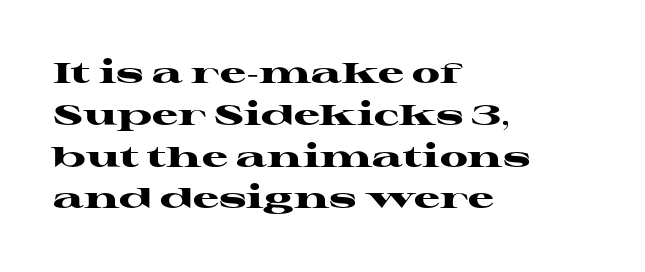
The lettering holds an erect, upright posture throughout. Descenders are the only things crossing below the line. Each letter's strokes conclude with small projecting serifs. These lines are rendered in a variable-pitch font. Weight: bold. Horizontally, the lines are justified to the leading edge only.
